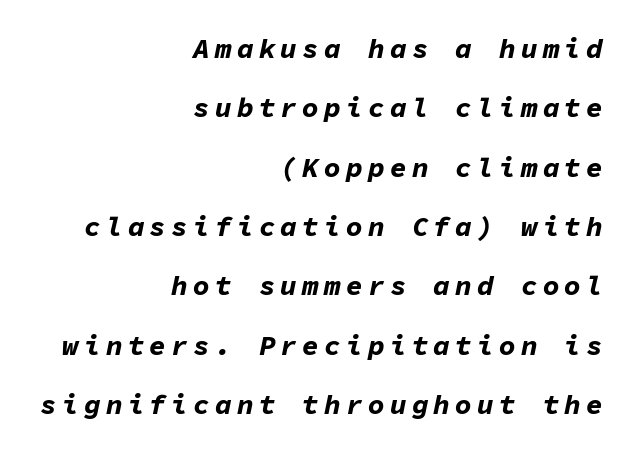
Q: Is the text bold? A: Yes.
Q: Is the text italic (slanted)? A: Yes, it leans right by about 11 degrees.
Q: Is the text underlined? A: No.
Q: How is the paragraph aligned? A: Right-aligned.
Q: Is the spacing between lines tight, normal or loose? A: Loose.
Q: Width (condensed, normal, or wide)? A: Normal.
Q: Stroke contrast? A: Low.
Q: x-height? A: Medium.
Q: Monospaced? A: Yes.
